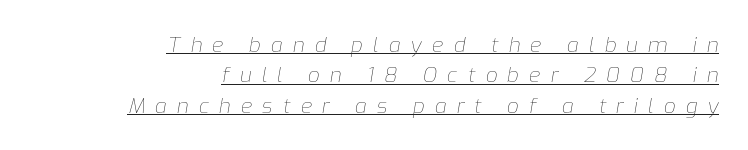
Q: Is the text bold? A: No.
Q: Is the text italic (slanted)? A: Yes, it leans right by about 9 degrees.
Q: Is the text underlined? A: Yes.
Q: How is the paragraph aligned? A: Right-aligned.
Q: Is the spacing between letters normal or unusually wide? A: Unusually wide.
Q: Is the spacing between lines tight, normal or loose? A: Normal.
